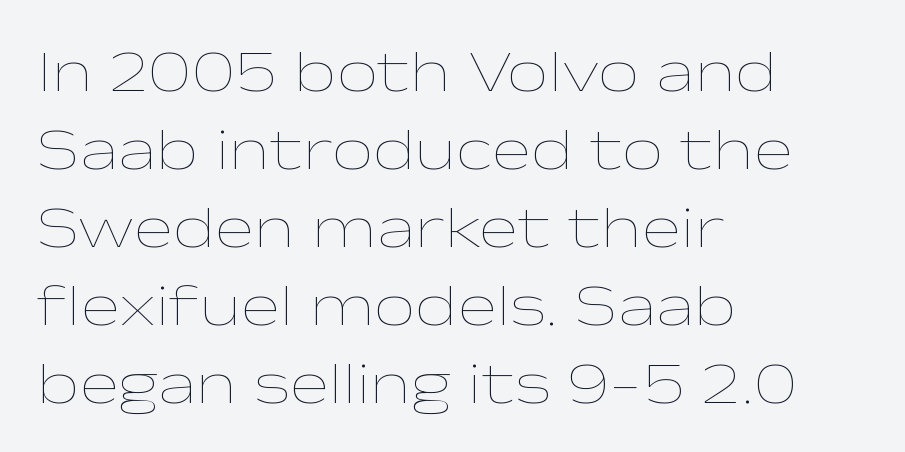
Q: Is the text bold? A: No.
Q: Is the text italic (slanted)? A: No, it is upright.
Q: Is the text underlined? A: No.
Q: How is the paragraph aligned? A: Left-aligned.
Q: Is the spacing between letters normal or unusually wide? A: Normal.
Q: Is the spacing between lines tight, normal or loose? A: Normal.
Q: Width (condensed, normal, or wide)? A: Wide.
Q: Stroke contrast? A: Low.
Q: x-height? A: Medium.
Q: Monospaced? A: No.
